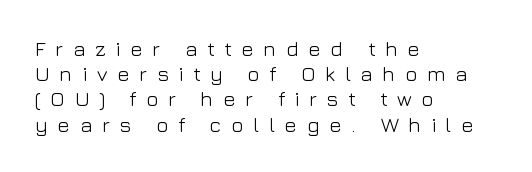
Q: Is the text bold? A: No.
Q: Is the text italic (slanted)? A: No, it is upright.
Q: Is the text underlined? A: No.
Q: How is the paragraph aligned? A: Left-aligned.
Q: Is the spacing between letters normal or unusually wide? A: Unusually wide.
